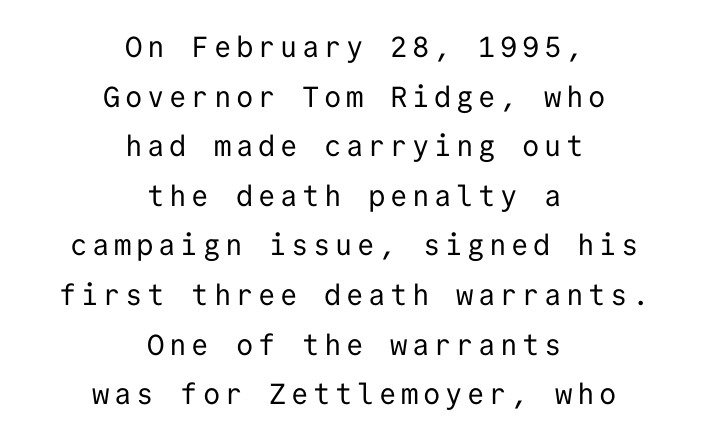
The image shows 29 px regular-weight sans-serif type, upright, monospaced; set centered, line spacing 1.71x, not underlined; low stroke contrast and a medium x-height.
